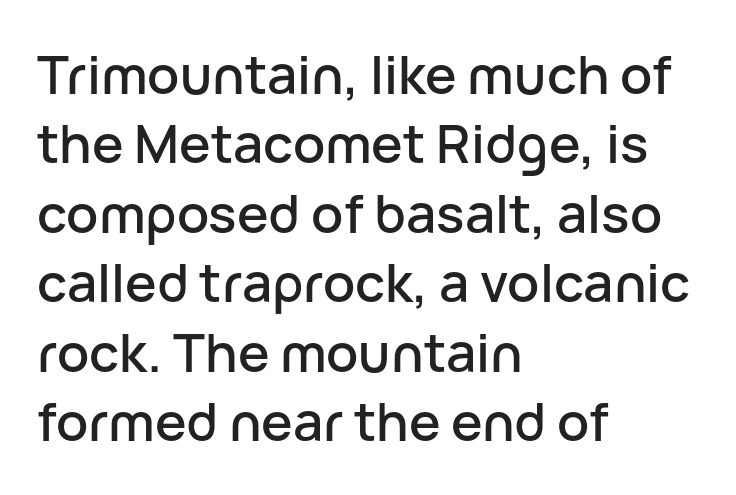
The image shows 53 px sans-serif type, upright; set left-aligned, normal line spacing (1.31x), normal letter spacing, not underlined; low stroke contrast and a medium x-height.
